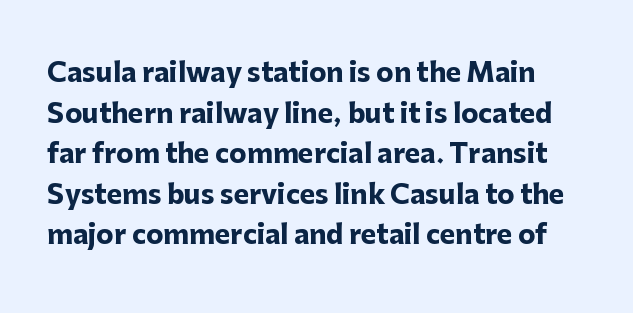
{"italic": "no", "bold": "yes", "underline": "no", "line_spacing": "normal", "line_spacing_ratio": 1.56, "letter_spacing": "normal", "letter_spacing_em": 0.0, "glyph_px": 26}
